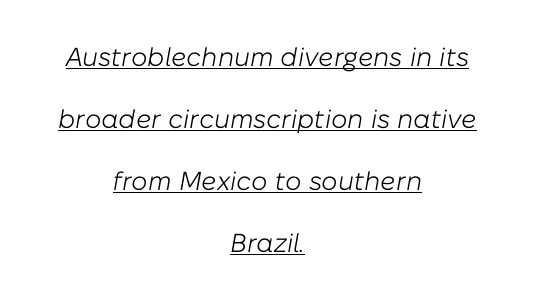
{"italic": "yes", "lean": "right", "slant_degrees": 10, "bold": "no", "underline": "yes", "align": "center", "line_spacing": "loose", "line_spacing_ratio": 2.38, "letter_spacing": "normal", "letter_spacing_em": 0.0, "glyph_px": 26}
